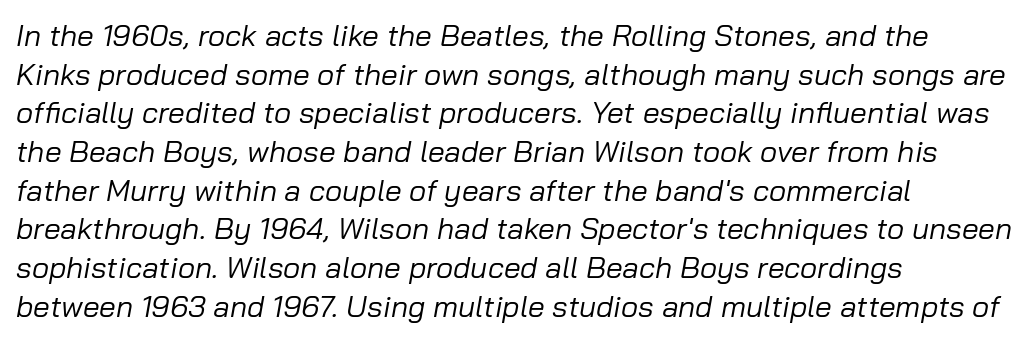
The gap between lines stays unmarked. The lines sit at an ordinary, default distance from one another. The letters advance in unequal steps, a hallmark of proportional type. Horizontal alignment here is leftward, the default for most running prose. This rendering leaves character spacing at its baseline value.
